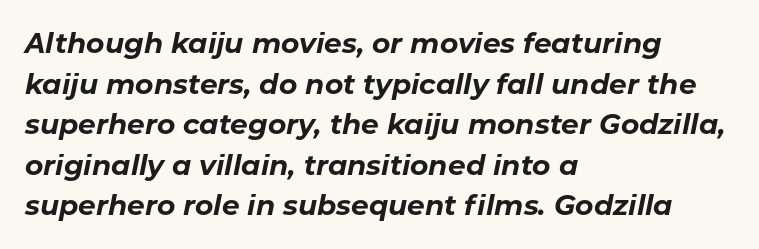
Q: Is the text bold? A: Yes.
Q: Is the text italic (slanted)? A: Yes, it leans right by about 11 degrees.
Q: Is the text underlined? A: No.
Q: How is the paragraph aligned? A: Left-aligned.
Q: Is the spacing between letters normal or unusually wide? A: Normal.
Q: Is the spacing between lines tight, normal or loose? A: Normal.
Q: Width (condensed, normal, or wide)? A: Normal.
Q: Stroke contrast? A: Low.
Q: x-height? A: Medium.
Q: Monospaced? A: No.
